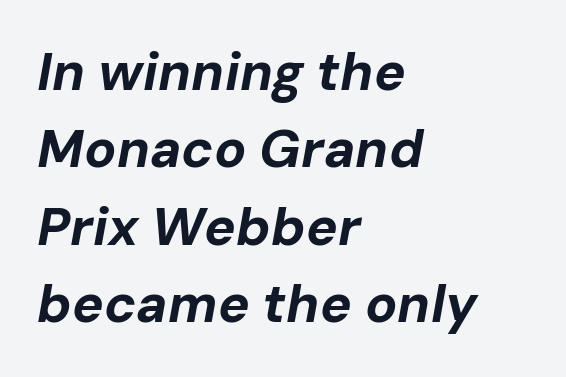
The image shows 53 px bold type, italic (leaning right); set left-aligned, normal line spacing (1.46x), normal letter spacing, not underlined; low stroke contrast and a medium x-height.
